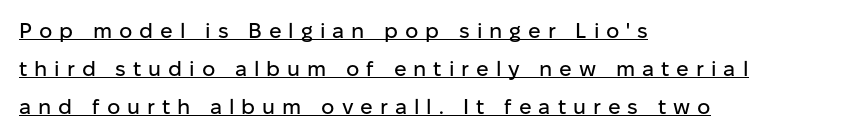
The image shows 21 px text type, upright; set left-aligned, line spacing 1.81x, unusually wide letter spacing (+0.33 em), underlined.
